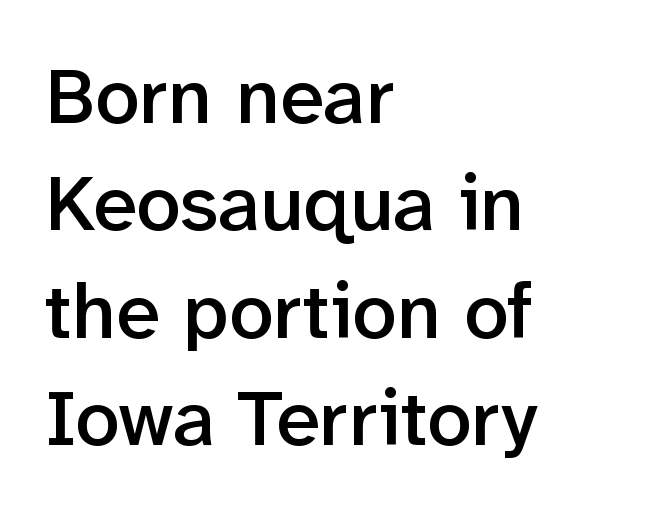
{"serif": "no", "italic": "no", "bold": "semi", "weight": "semibold", "width": "normal", "stroke_contrast": "low", "x_height": "medium", "monospaced": "no", "underline": "no", "align": "left", "line_spacing": "normal", "line_spacing_ratio": 1.36, "letter_spacing": "normal", "letter_spacing_em": 0.0, "glyph_px": 79}
